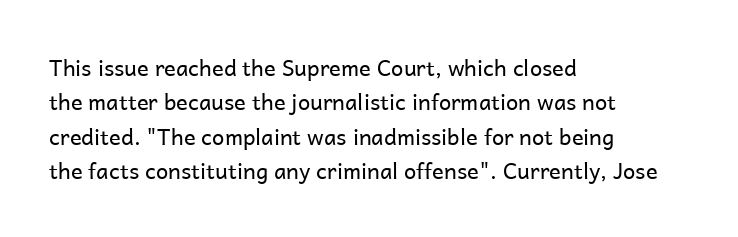
{"italic": "no", "bold": "no", "underline": "no", "align": "left", "line_spacing": "normal", "line_spacing_ratio": 1.56, "letter_spacing": "normal", "letter_spacing_em": 0.0, "glyph_px": 22}
